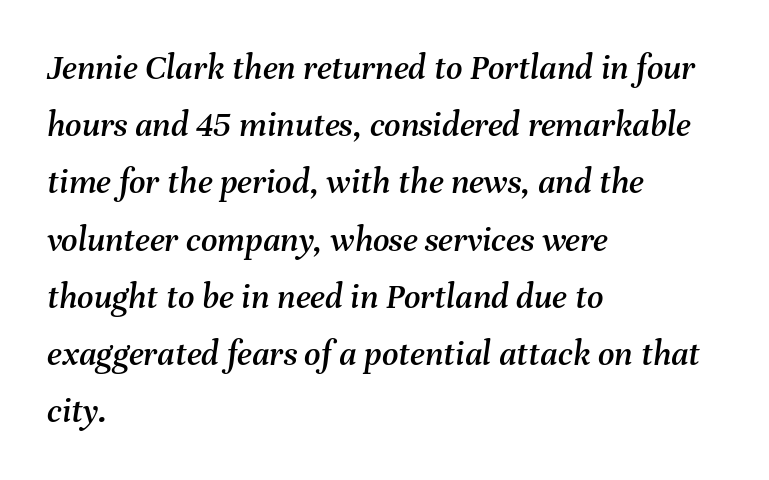
Compared with ordinary roman type, these characters are visibly tilted. You could not count columns in this text — the font is proportionally spaced. The space directly below the letters is spotless. Successive baselines arrive at the customary interval.
